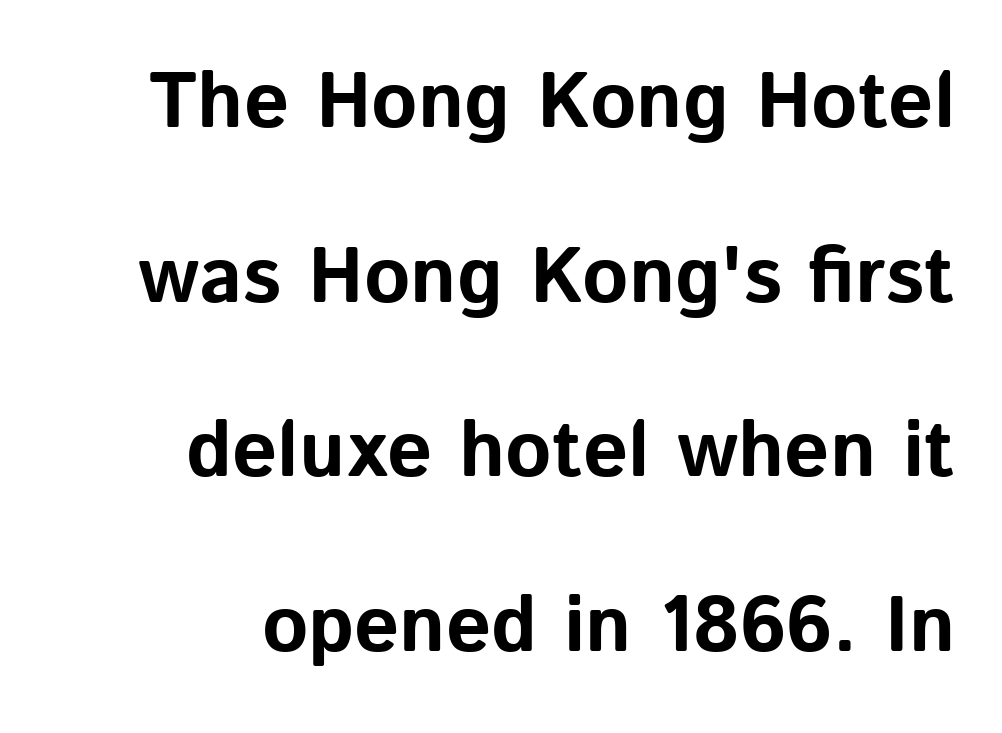
{"serif": "no", "italic": "no", "bold": "yes", "weight": "bold", "width": "normal", "stroke_contrast": "low", "x_height": "medium", "monospaced": "no", "underline": "no", "align": "right", "line_spacing": "loose", "line_spacing_ratio": 2.21, "letter_spacing": "normal", "letter_spacing_em": 0.0, "glyph_px": 79}
